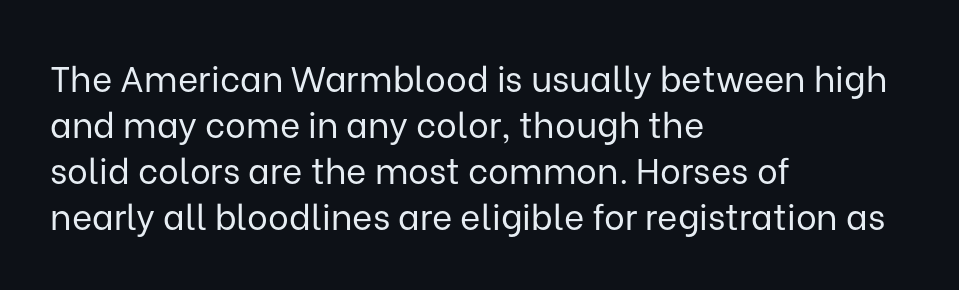
The image shows 35 px regular-weight sans-serif type, upright; set left-aligned, normal line spacing (1.31x), normal letter spacing, not underlined; low stroke contrast and a medium x-height.
